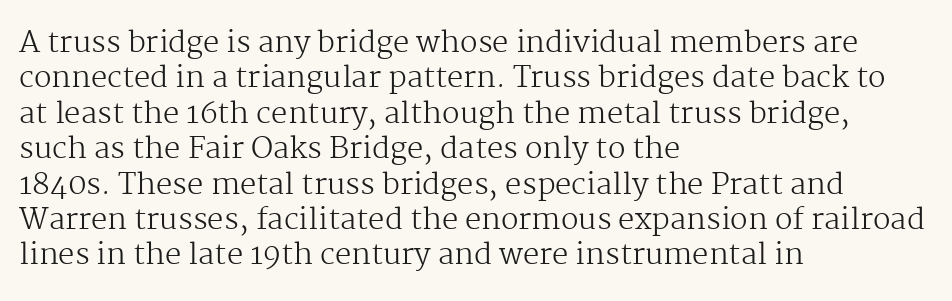
Q: Is the text bold? A: No.
Q: Is the text italic (slanted)? A: No, it is upright.
Q: Is the typeface a serif or a sans-serif typeface? A: Serif.
Q: Is the text underlined? A: No.
Q: How is the paragraph aligned? A: Left-aligned.
Q: Is the spacing between letters normal or unusually wide? A: Normal.
Q: Width (condensed, normal, or wide)? A: Normal.
Q: Stroke contrast? A: Medium.
Q: x-height? A: Medium.
Q: Monospaced? A: No.
